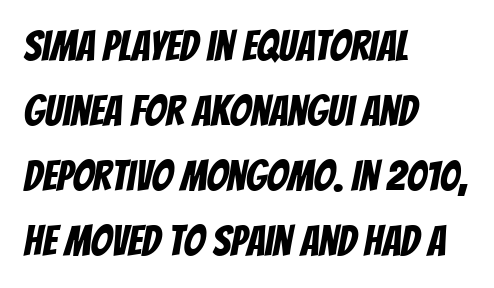
The image shows 42 px condensed sans-serif type; set left-aligned, normal line spacing (1.55x), normal letter spacing, not underlined; low stroke contrast and a large x-height.
